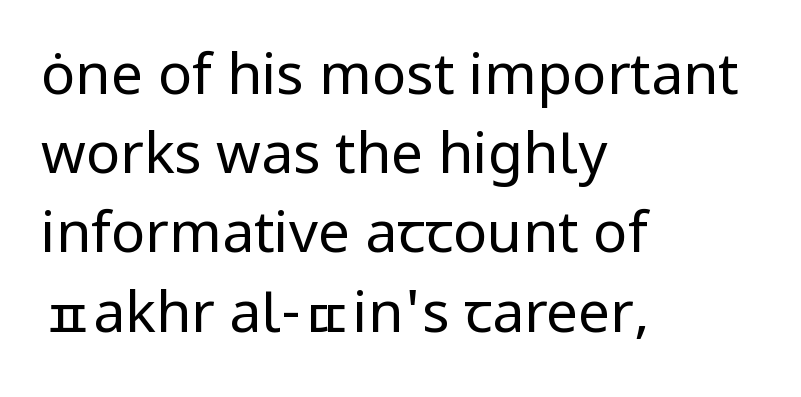
{"serif": "no", "italic": "no", "bold": "no", "weight": "regular", "width": "normal", "stroke_contrast": "low", "x_height": "medium", "monospaced": "no", "underline": "no", "align": "left", "line_spacing": "normal", "line_spacing_ratio": 1.39, "letter_spacing": "normal", "letter_spacing_em": 0.0, "glyph_px": 57}
